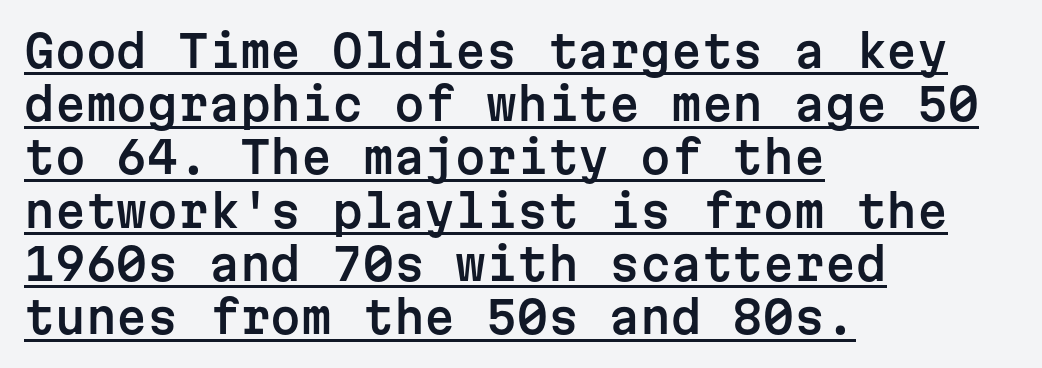
{"serif": "no", "italic": "no", "width": "normal", "stroke_contrast": "low", "x_height": "medium", "monospaced": "yes", "underline": "yes", "align": "left", "line_spacing_ratio": 1.21, "letter_spacing": "normal", "letter_spacing_em": 0.0, "glyph_px": 44}
